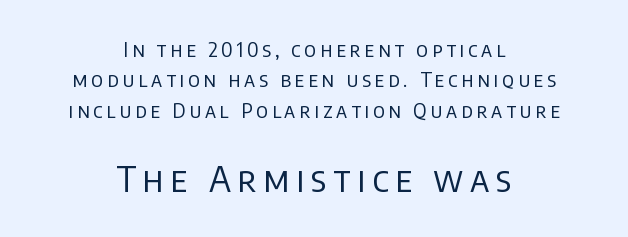
The letters look calm and open, with moderate or lighter stems. Horizontal alignment here is central, giving a formal, balanced look. Is this a fixed-width face? No — the glyphs have proportional, varying widths. Lines of text with bare space underneath.
